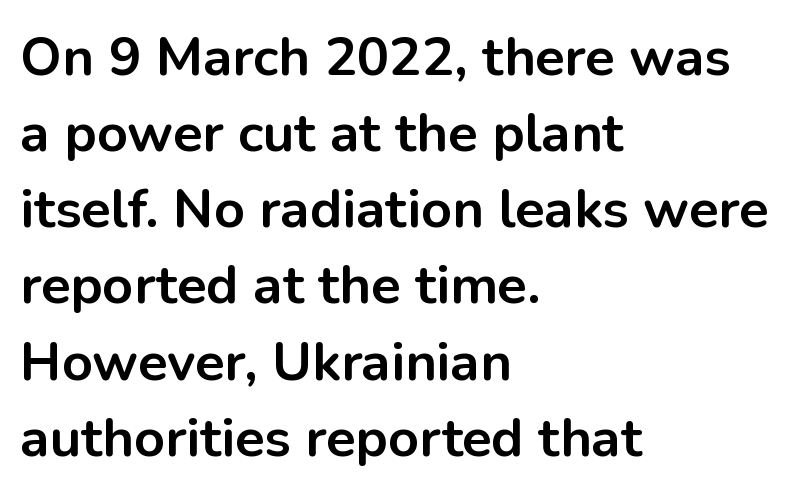
{"serif": "no", "italic": "no", "bold": "yes", "weight": "bold", "width": "normal", "stroke_contrast": "low", "x_height": "medium", "monospaced": "no", "underline": "no", "align": "left", "line_spacing": "normal", "line_spacing_ratio": 1.41, "letter_spacing": "normal", "letter_spacing_em": 0.0, "glyph_px": 54}
